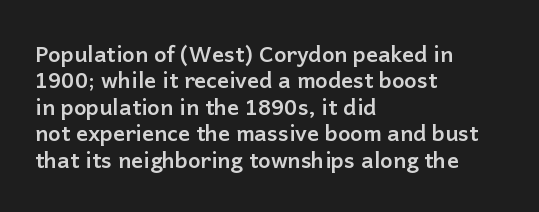
The image shows 22 px bold type, upright; set left-aligned, line spacing 1.2x, normal letter spacing, not underlined.
